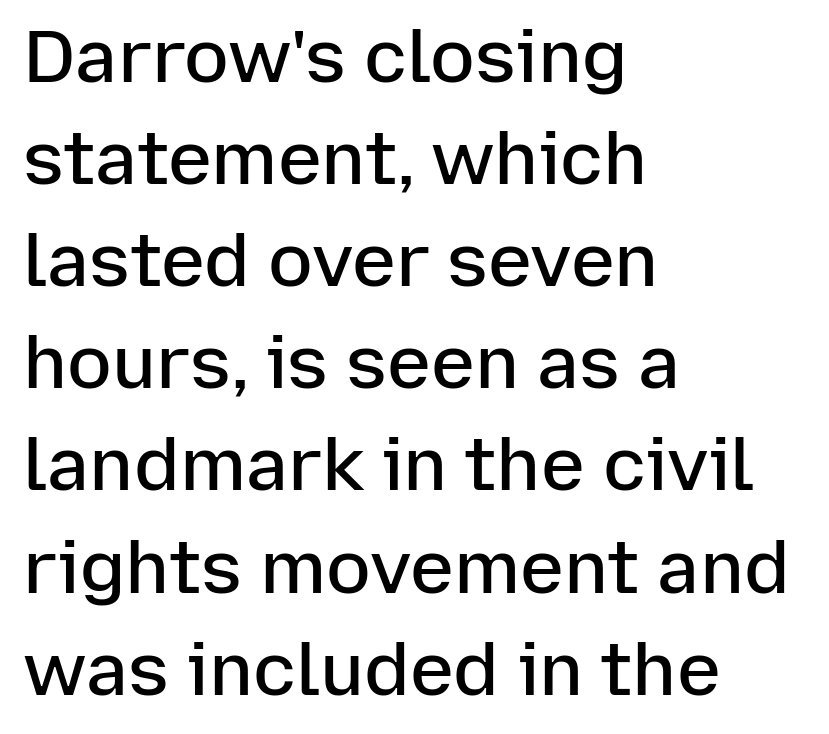
Q: Is the text bold? A: Semi-bold.
Q: Is the text italic (slanted)? A: No, it is upright.
Q: Is the typeface a serif or a sans-serif typeface? A: Sans-serif.
Q: Is the text underlined? A: No.
Q: How is the paragraph aligned? A: Left-aligned.
Q: Is the spacing between letters normal or unusually wide? A: Normal.
Q: Is the spacing between lines tight, normal or loose? A: Normal.
Q: Width (condensed, normal, or wide)? A: Normal.
Q: Stroke contrast? A: Low.
Q: x-height? A: Medium.
Q: Monospaced? A: No.
